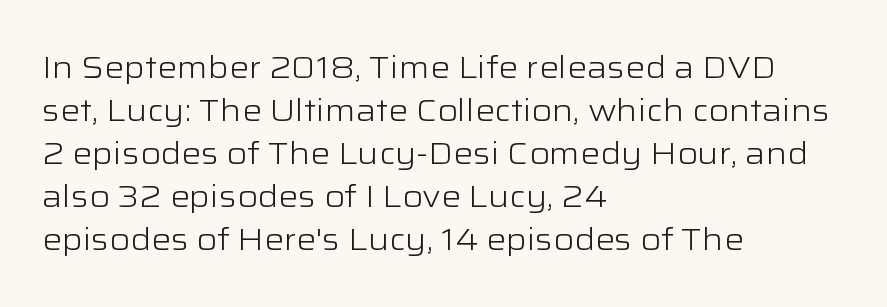
Q: Is the text bold? A: No.
Q: Is the text italic (slanted)? A: No, it is upright.
Q: Is the typeface a serif or a sans-serif typeface? A: Sans-serif.
Q: Is the text underlined? A: No.
Q: How is the paragraph aligned? A: Left-aligned.
Q: Is the spacing between letters normal or unusually wide? A: Normal.
Q: Is the spacing between lines tight, normal or loose? A: Normal.
Q: Width (condensed, normal, or wide)? A: Wide.
Q: Stroke contrast? A: Low.
Q: x-height? A: Medium.
Q: Monospaced? A: No.
